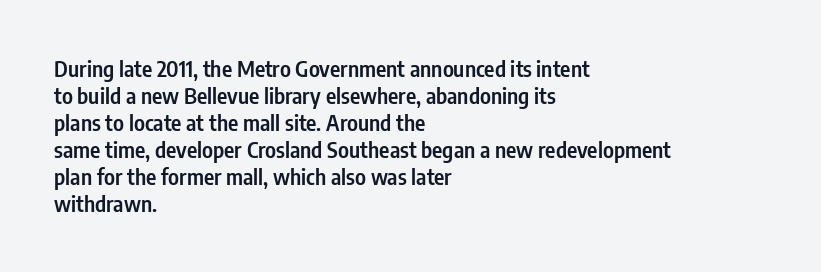
The gap between lines stays unmarked. Casual observation: everything's shoved over to the left. The glyphs have the mass of a demibold cut, below bold. The lettering stays uniformly vertical, giving the passage a roman look. Honestly, the letter spacing is just normal — you wouldn't notice it.
